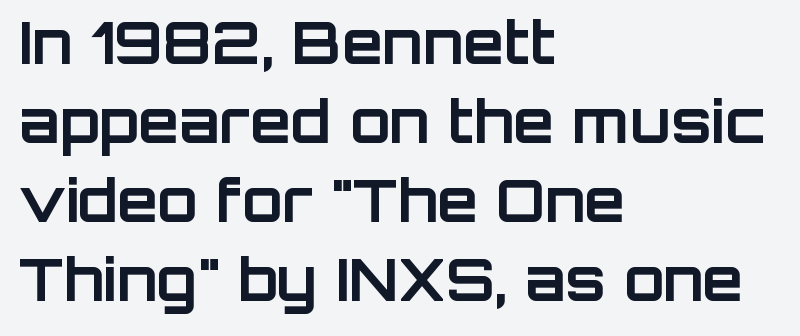
The image shows 59 px bold sans-serif type, upright; set left-aligned, normal line spacing (1.34x), normal letter spacing, not underlined; low stroke contrast and a large x-height.
